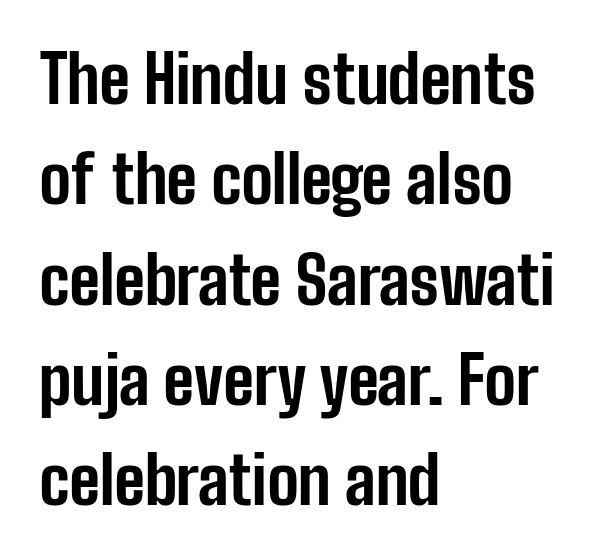
{"serif": "no", "italic": "no", "bold": "yes", "weight": "bold", "width": "condensed", "stroke_contrast": "low", "x_height": "medium", "monospaced": "no", "underline": "no", "align": "left", "line_spacing": "normal", "line_spacing_ratio": 1.52, "letter_spacing": "normal", "letter_spacing_em": 0.0, "glyph_px": 66}
